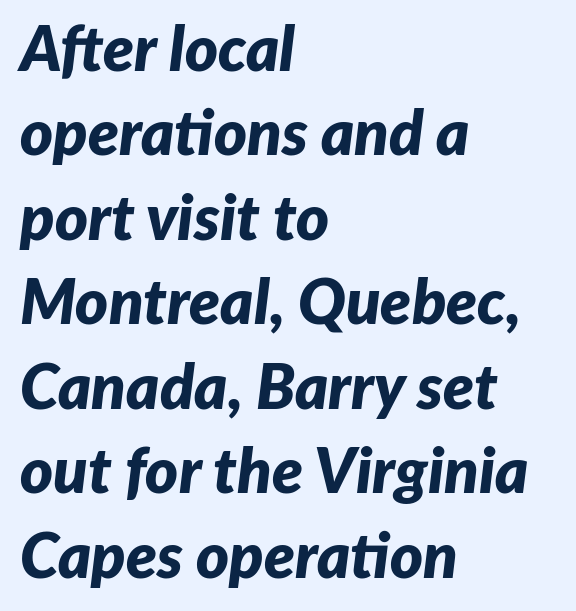
{"italic": "yes", "lean": "right", "slant_degrees": 7, "bold": "yes", "weight": "bold", "width": "normal", "stroke_contrast": "low", "x_height": "medium", "monospaced": "no", "underline": "no", "align": "left", "line_spacing": "normal", "line_spacing_ratio": 1.34, "letter_spacing": "normal", "letter_spacing_em": 0.0, "glyph_px": 63}
